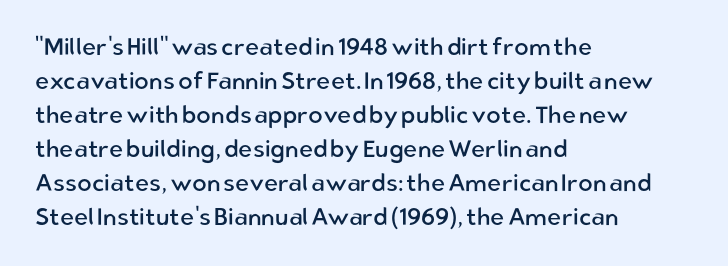
Q: Is the text bold? A: No.
Q: Is the text italic (slanted)? A: No, it is upright.
Q: Is the text underlined? A: No.
Q: How is the paragraph aligned? A: Left-aligned.
Q: Is the spacing between letters normal or unusually wide? A: Normal.
Q: Is the spacing between lines tight, normal or loose? A: Normal.
